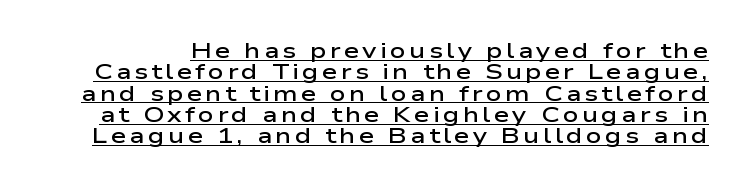
The image shows 22 px text type, upright; set tight line spacing (0.97x), underlined.
